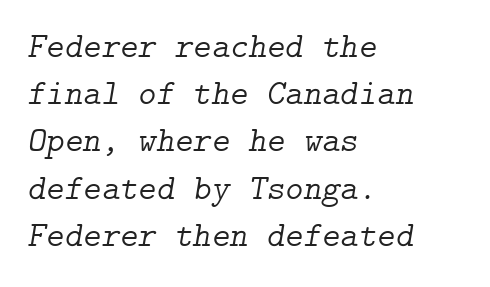
The image shows 35 px light serif type, italic (leaning right); set left-aligned, normal line spacing (1.35x), normal letter spacing, not underlined; low stroke contrast and a medium x-height.
